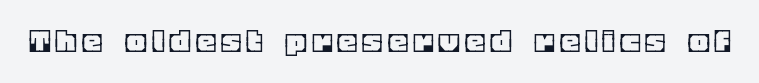
Q: Is the text italic (slanted)? A: No, it is upright.
Q: Is the text underlined? A: No.
Q: Is the spacing between letters normal or unusually wide? A: Unusually wide.
Q: Width (condensed, normal, or wide)? A: Normal.
Q: x-height? A: Large.
Q: Monospaced? A: No.
